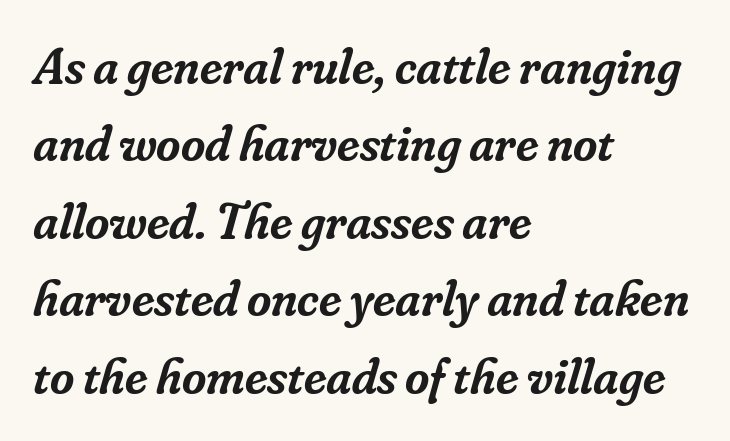
Q: Is the text bold? A: Semi-bold.
Q: Is the text italic (slanted)? A: Yes, it leans right by about 16 degrees.
Q: Is the typeface a serif or a sans-serif typeface? A: Serif.
Q: Is the text underlined? A: No.
Q: How is the paragraph aligned? A: Left-aligned.
Q: Is the spacing between letters normal or unusually wide? A: Normal.
Q: Is the spacing between lines tight, normal or loose? A: Normal.
Q: Width (condensed, normal, or wide)? A: Normal.
Q: Stroke contrast? A: Low.
Q: x-height? A: Small.
Q: Monospaced? A: No.
